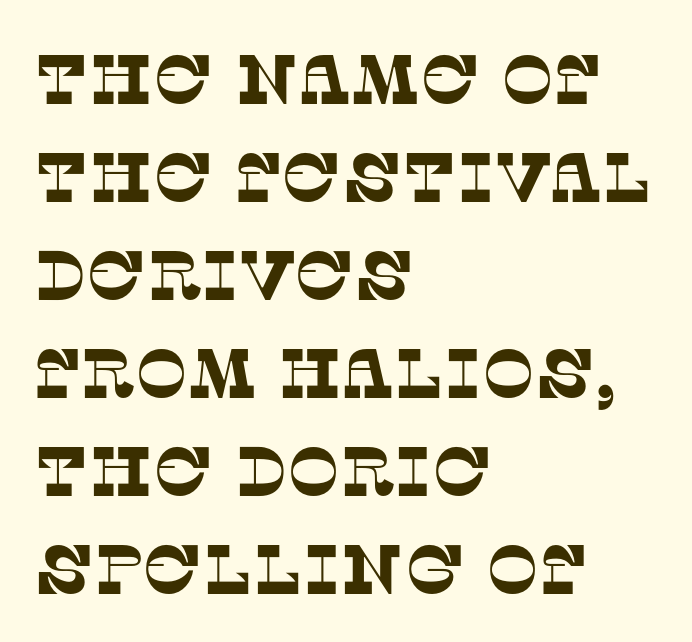
Q: Is the typeface a serif or a sans-serif typeface? A: Serif.
Q: Is the text underlined? A: No.
Q: How is the paragraph aligned? A: Left-aligned.
Q: Is the spacing between letters normal or unusually wide? A: Normal.
Q: Is the spacing between lines tight, normal or loose? A: Normal.
Q: Width (condensed, normal, or wide)? A: Normal.
Q: Stroke contrast? A: Low.
Q: x-height? A: Large.
Q: Monospaced? A: No.
